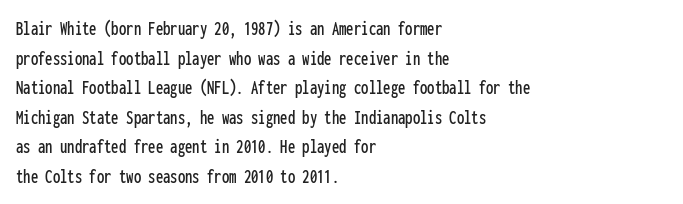
{"italic": "no", "underline": "no", "align": "left", "line_spacing": "normal", "line_spacing_ratio": 1.41, "letter_spacing": "normal", "letter_spacing_em": 0.0, "glyph_px": 21}
